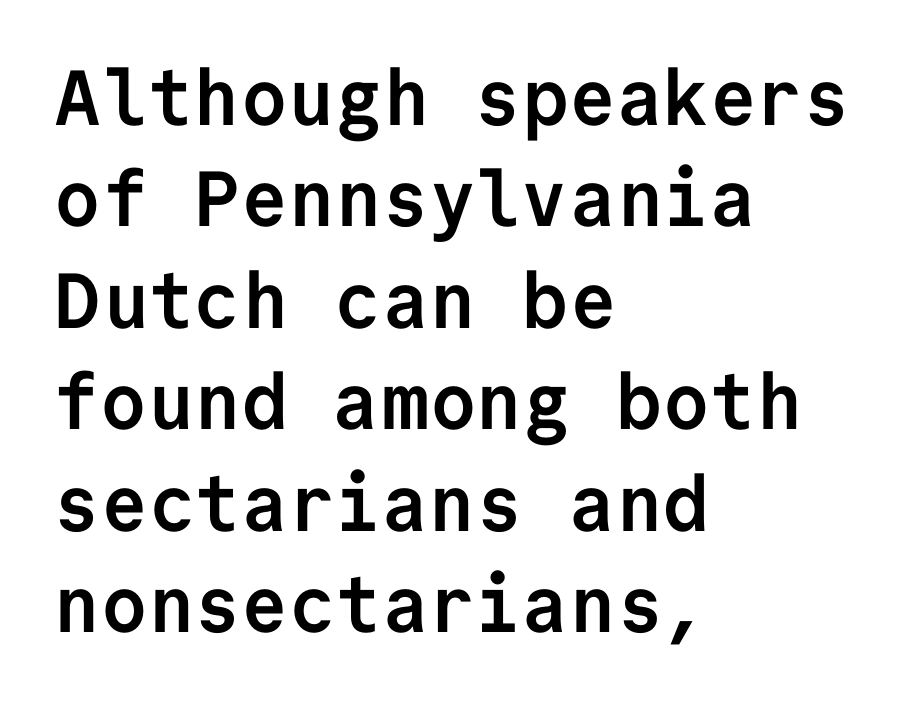
Q: Is the text bold? A: Yes.
Q: Is the text italic (slanted)? A: No, it is upright.
Q: Is the typeface a serif or a sans-serif typeface? A: Sans-serif.
Q: Is the text underlined? A: No.
Q: How is the paragraph aligned? A: Left-aligned.
Q: Is the spacing between letters normal or unusually wide? A: Normal.
Q: Is the spacing between lines tight, normal or loose? A: Normal.
Q: Width (condensed, normal, or wide)? A: Normal.
Q: Stroke contrast? A: Low.
Q: x-height? A: Medium.
Q: Monospaced? A: Yes.
